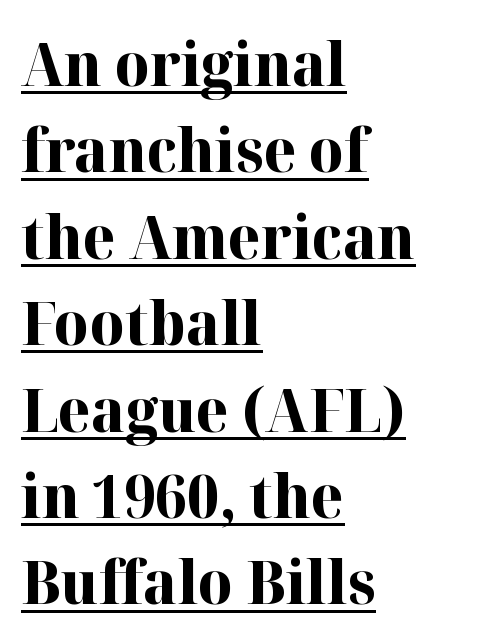
Emphasis is given by a line drawn under the lettering. The passage shown is typed in a proportional face where columns would drift. Heft: maximum for text — a bold. Italic? Not at all — the glyphs are vertical. Where is the straight margin? On the left. The passage shown has conventional tracking throughout.
